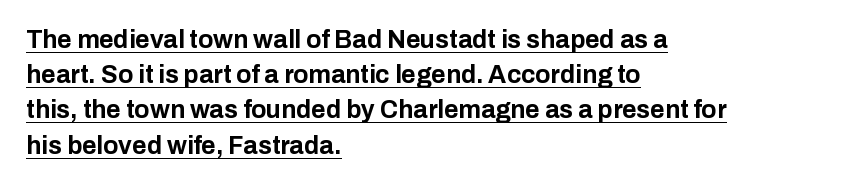
Q: Is the text bold? A: Yes.
Q: Is the text italic (slanted)? A: No, it is upright.
Q: Is the text underlined? A: Yes.
Q: How is the paragraph aligned? A: Left-aligned.
Q: Is the spacing between letters normal or unusually wide? A: Normal.
Q: Is the spacing between lines tight, normal or loose? A: Normal.
